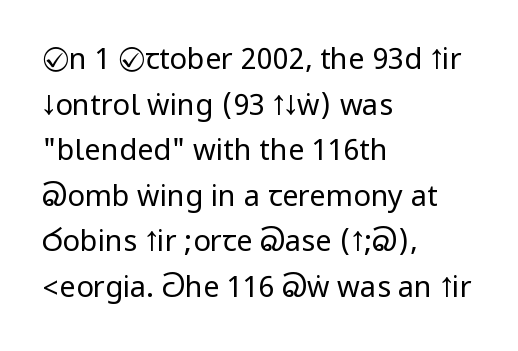
{"serif": "no", "italic": "no", "bold": "no", "weight": "regular", "width": "condensed", "stroke_contrast": "low", "underline": "no", "align": "left", "line_spacing": "normal", "line_spacing_ratio": 1.57, "letter_spacing": "normal", "letter_spacing_em": 0.0, "glyph_px": 29}
